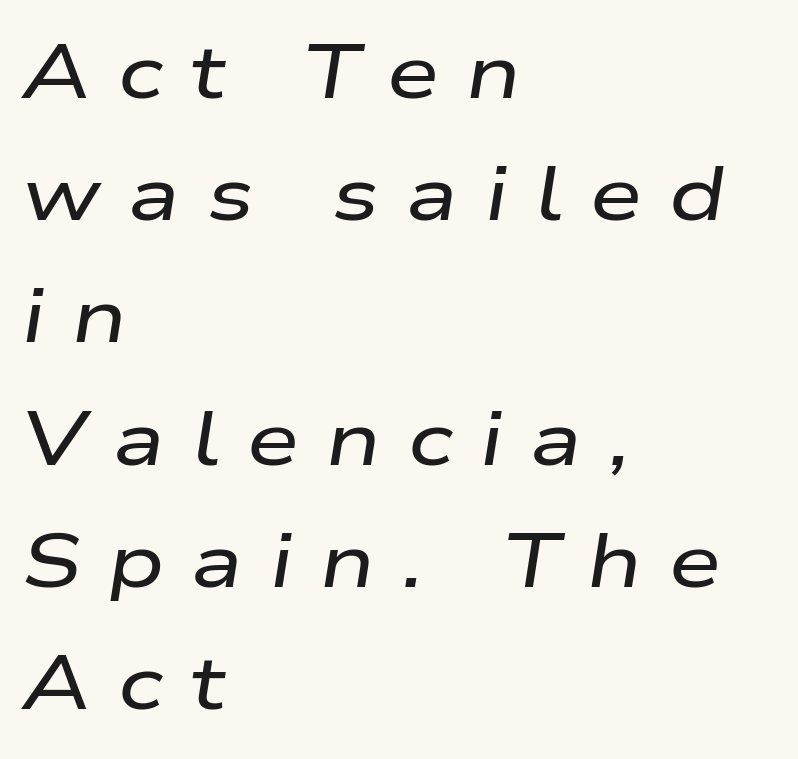
The image shows 75 px wide type, italic (leaning right); set left-aligned, normal line spacing (1.63x), unusually wide letter spacing (+0.36 em), not underlined; low stroke contrast and a medium x-height.
